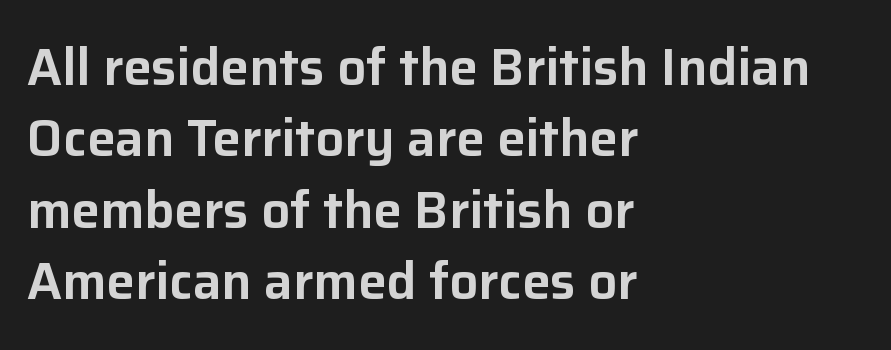
The image shows 51 px sans-serif type, upright; set left-aligned, normal line spacing (1.4x), normal letter spacing, not underlined; low stroke contrast and a medium x-height.
